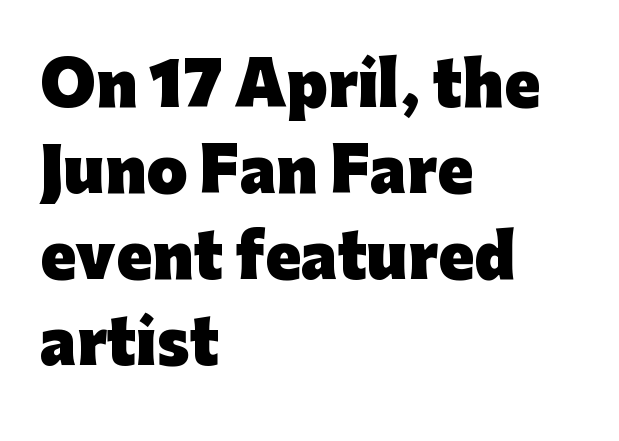
Spacing verdict: proportional, widths tailored to each character. Each line starts at the same left margin while the right side varies. A dark, heavy texture on the line: the type is bold. A typesetter would call this leading conventional body-copy spacing. In terms of letterspacing, this is plain default setting.
